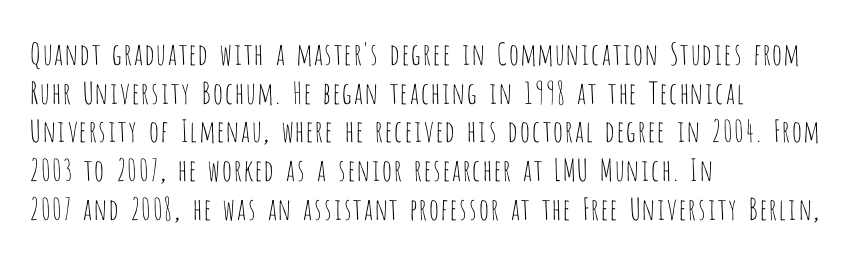
Q: Is the text bold? A: No.
Q: Is the text italic (slanted)? A: No, it is upright.
Q: Is the typeface a serif or a sans-serif typeface? A: Sans-serif.
Q: Is the text underlined? A: No.
Q: How is the paragraph aligned? A: Left-aligned.
Q: Is the spacing between letters normal or unusually wide? A: Normal.
Q: Is the spacing between lines tight, normal or loose? A: Normal.
Q: Width (condensed, normal, or wide)? A: Condensed.
Q: Stroke contrast? A: Low.
Q: x-height? A: Large.
Q: Monospaced? A: No.
